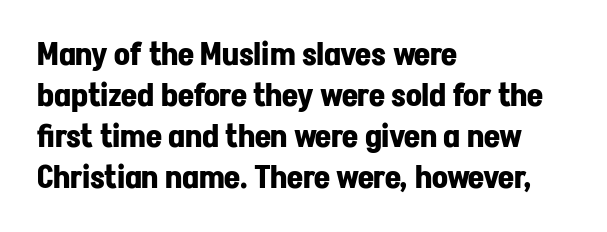
The image shows 31 px bold sans-serif type, upright; set left-aligned, normal line spacing (1.32x), normal letter spacing, not underlined; low stroke contrast and a medium x-height.
